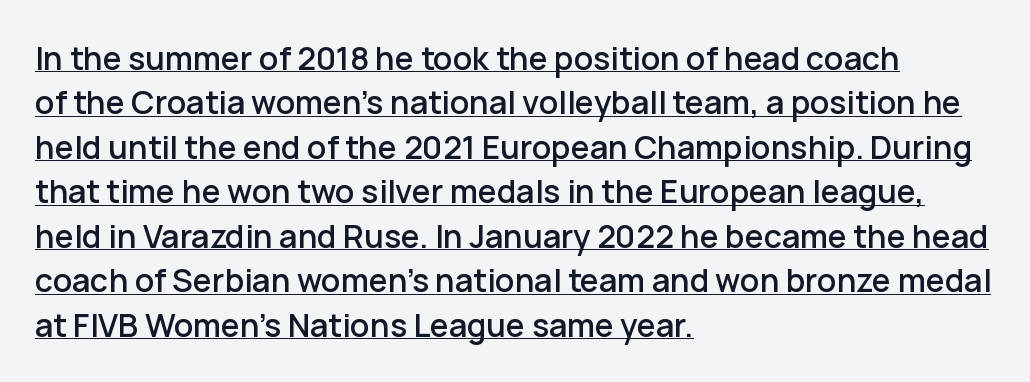
The vertical gap from one line to the next is medium. Line starts are locked; line ends wander. Between one letter and the next there's only the usual sliver of space. Do the characters align in a grid? No, the font is proportional. These lines were composed using upright roman letters.
